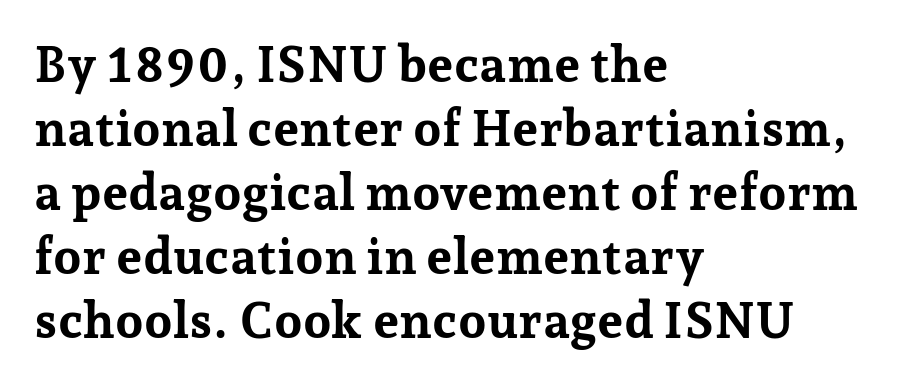
Leading matches the norm, producing a regular column. The typography opts for an upright posture over an oblique one. Look at the stroke-to-counter ratio: heavy, a bold. The strip under each line holds only bare page. Is the block centered? No — it sits flush against the left margin.
